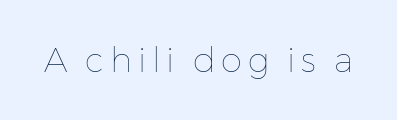
Quick note: underline off. Italic: no, the glyphs are upright roman. Each stroke keeps to a modest, everyday thickness or less. The face used here is proportionally spaced, like ordinary book or web type.
